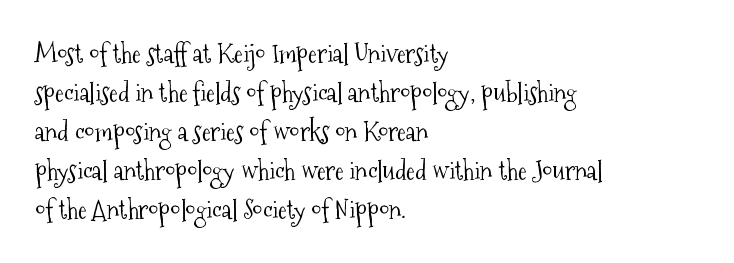
{"italic": "no", "bold": "no", "underline": "no", "align": "left", "line_spacing": "normal", "line_spacing_ratio": 1.5, "letter_spacing": "normal", "letter_spacing_em": 0.0, "glyph_px": 26}
